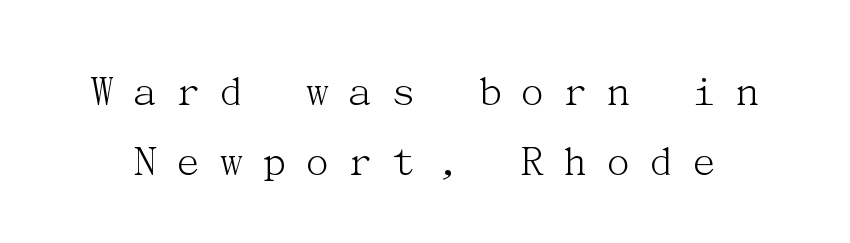
The image shows 46 px light serif type, upright; set normal line spacing (1.53x), unusually wide letter spacing (+0.35 em), not underlined; medium stroke contrast and a medium x-height.
